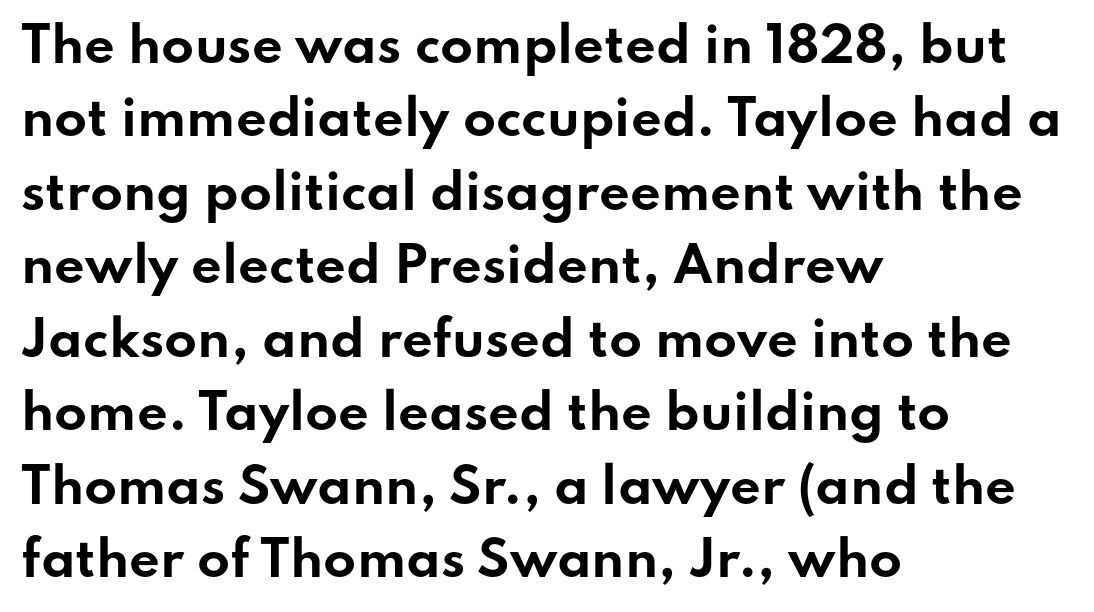
Q: Is the text bold? A: Yes.
Q: Is the text italic (slanted)? A: No, it is upright.
Q: Is the typeface a serif or a sans-serif typeface? A: Sans-serif.
Q: Is the text underlined? A: No.
Q: How is the paragraph aligned? A: Left-aligned.
Q: Is the spacing between letters normal or unusually wide? A: Normal.
Q: Is the spacing between lines tight, normal or loose? A: Normal.
Q: Width (condensed, normal, or wide)? A: Wide.
Q: Stroke contrast? A: Low.
Q: x-height? A: Small.
Q: Monospaced? A: No.
